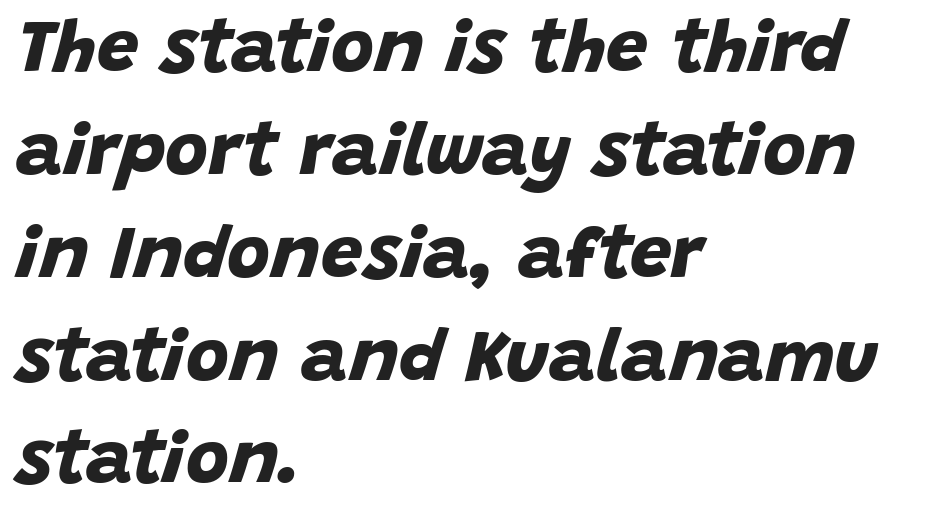
{"serif": "no", "bold": "yes", "weight": "bold", "width": "normal", "stroke_contrast": "low", "x_height": "large", "monospaced": "no", "underline": "no", "align": "left", "line_spacing": "normal", "line_spacing_ratio": 1.39, "letter_spacing": "normal", "letter_spacing_em": 0.0, "glyph_px": 74}
